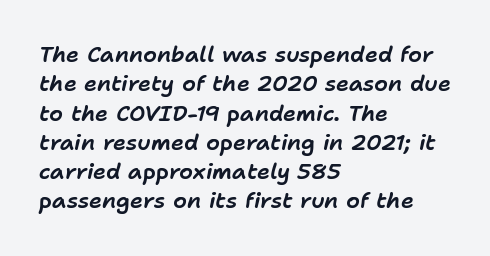
The image shows 22 px text type, italic (leaning right); set left-aligned, normal line spacing (1.33x), normal letter spacing, not underlined.
